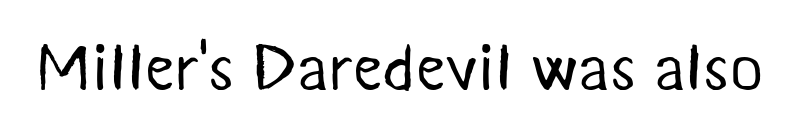
{"serif": "no", "bold": "no", "weight": "regular", "width": "normal", "stroke_contrast": "medium", "x_height": "medium", "monospaced": "no", "underline": "no", "letter_spacing": "normal", "letter_spacing_em": 0.0, "glyph_px": 65}
